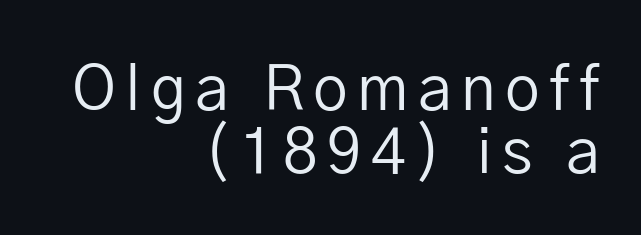
{"serif": "no", "italic": "no", "bold": "no", "weight": "regular", "width": "normal", "stroke_contrast": "low", "x_height": "medium", "monospaced": "no", "underline": "no", "align": "right", "line_spacing": "tight", "line_spacing_ratio": 1.02, "glyph_px": 62}
